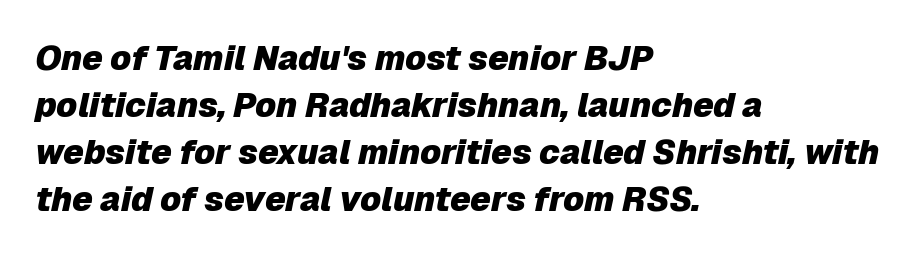
The axis of the letterforms is tilted away from vertical. Horizontally, the lines are justified to the leading edge only. Every letter is thick-stroked: bold, no question. Lines of text with bare space underneath. The face used here is proportionally spaced, like ordinary book or web type.
